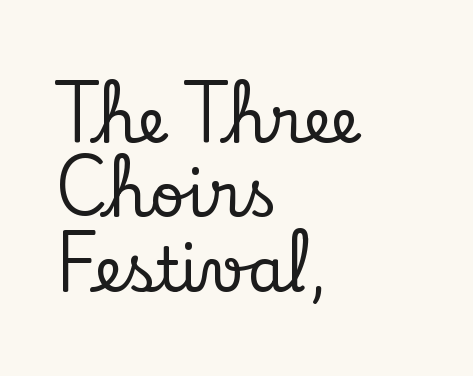
Each line starts at the same left margin while the right side varies. The rendering keeps characters at their native spacing. Nope, not italic — everything's standing straight. Just letters on the line, the space beneath them empty.
